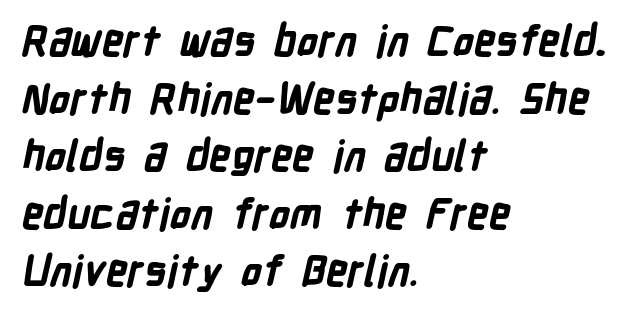
{"serif": "no", "bold": "yes", "weight": "bold", "width": "condensed", "stroke_contrast": "low", "x_height": "medium", "monospaced": "no", "underline": "no", "align": "left", "line_spacing": "normal", "line_spacing_ratio": 1.37, "letter_spacing": "normal", "letter_spacing_em": 0.0, "glyph_px": 42}
